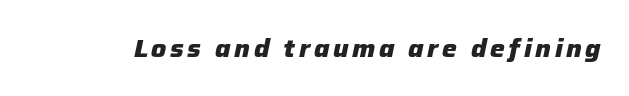
Q: Is the text bold? A: Yes.
Q: Is the text italic (slanted)? A: Yes, it leans right by about 12 degrees.
Q: Is the text underlined? A: No.
